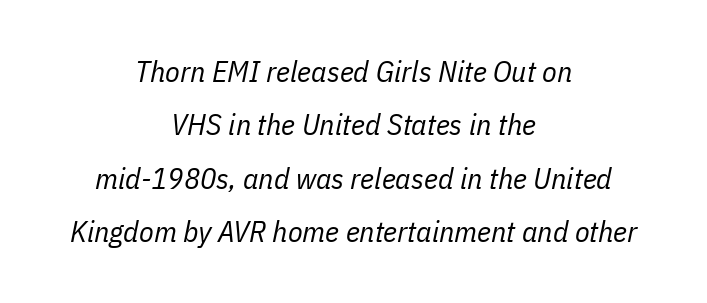
The lettering tilts uniformly, giving the passage an italic look. Between one letter and the next there's only the usual sliver of space. Here the designer chose a conventional face with non-uniform glyph widths. Honestly, there is no underline to notice here at all. The font is comparable to plain body text, perhaps lighter. Notice how the passage keeps no hard edge, just a central spine.
